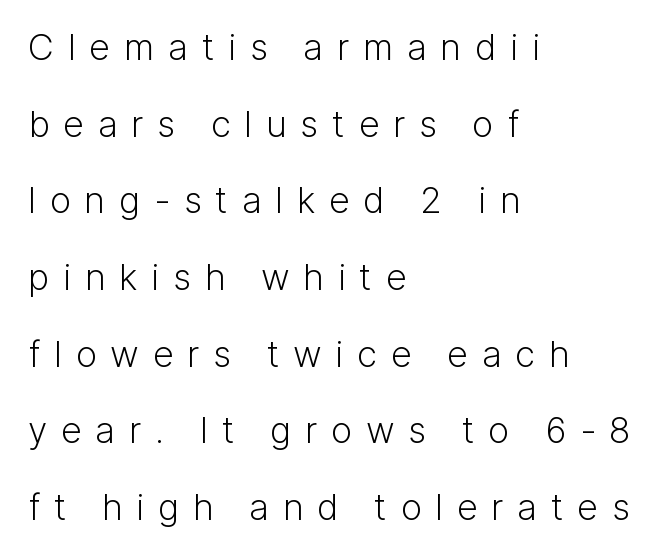
{"serif": "no", "italic": "no", "bold": "no", "weight": "light", "width": "normal", "stroke_contrast": "low", "x_height": "medium", "monospaced": "no", "underline": "no", "align": "left", "line_spacing": "loose", "line_spacing_ratio": 2.13, "letter_spacing": "wide", "letter_spacing_em": 0.38, "glyph_px": 36}
